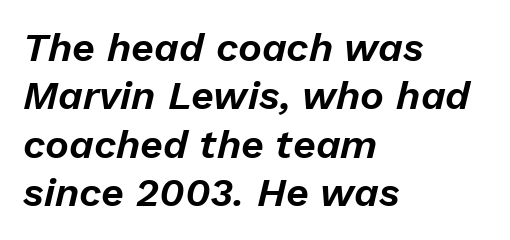
Q: Is the text italic (slanted)? A: Yes, it leans right by about 13 degrees.
Q: Is the text underlined? A: No.
Q: How is the paragraph aligned? A: Left-aligned.
Q: Is the spacing between letters normal or unusually wide? A: Normal.
Q: Width (condensed, normal, or wide)? A: Normal.
Q: Stroke contrast? A: Low.
Q: x-height? A: Medium.
Q: Monospaced? A: No.
